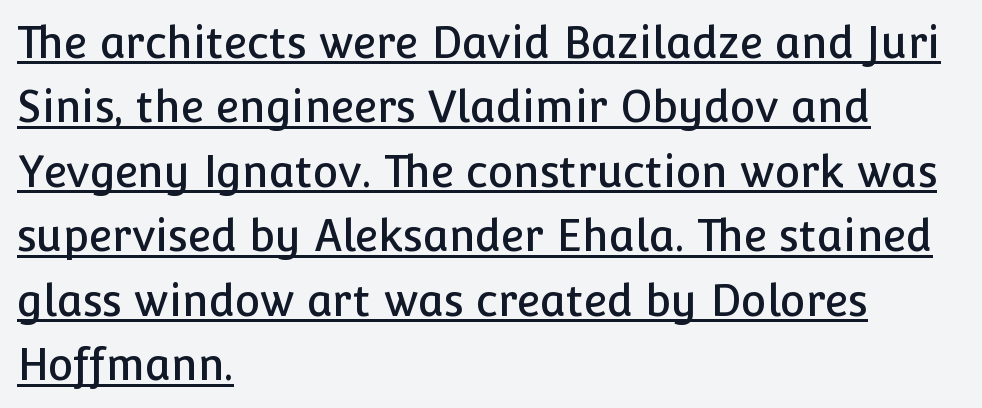
Q: Is the text italic (slanted)? A: No, it is upright.
Q: Is the typeface a serif or a sans-serif typeface? A: Sans-serif.
Q: Is the text underlined? A: Yes.
Q: How is the paragraph aligned? A: Left-aligned.
Q: Is the spacing between letters normal or unusually wide? A: Normal.
Q: Is the spacing between lines tight, normal or loose? A: Normal.
Q: Width (condensed, normal, or wide)? A: Normal.
Q: Stroke contrast? A: Low.
Q: x-height? A: Medium.
Q: Monospaced? A: No.
